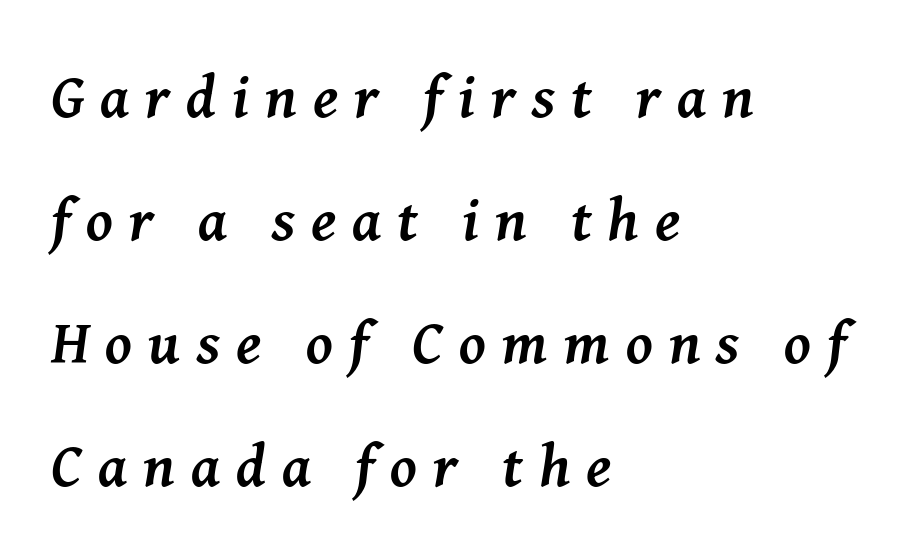
Q: Is the text bold? A: Yes.
Q: Is the text italic (slanted)? A: Yes, it leans right by about 8 degrees.
Q: Is the typeface a serif or a sans-serif typeface? A: Serif.
Q: Is the text underlined? A: No.
Q: How is the paragraph aligned? A: Left-aligned.
Q: Is the spacing between letters normal or unusually wide? A: Unusually wide.
Q: Is the spacing between lines tight, normal or loose? A: Loose.
Q: Width (condensed, normal, or wide)? A: Normal.
Q: Stroke contrast? A: Medium.
Q: x-height? A: Medium.
Q: Monospaced? A: No.
